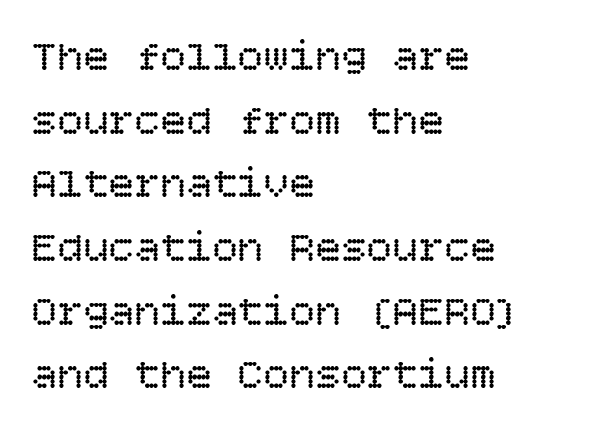
The lines in this sample share a left origin and differ only in where they stop. Quick note: interline space is typical. Words appear dense and cohesive because spacing is normal. No chunkiness to these letters — they're not bold. Posture: vertical. Any mark beneath the type? The region is blank.
